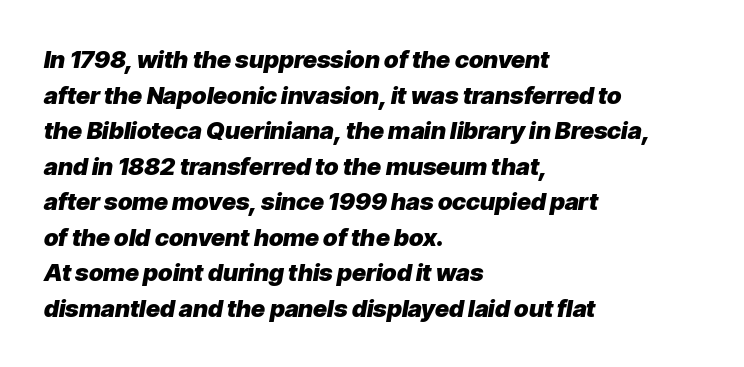
Q: Is the text bold? A: Yes.
Q: Is the text italic (slanted)? A: Yes, it leans right by about 9 degrees.
Q: Is the text underlined? A: No.
Q: How is the paragraph aligned? A: Left-aligned.
Q: Is the spacing between letters normal or unusually wide? A: Normal.
Q: Is the spacing between lines tight, normal or loose? A: Normal.
